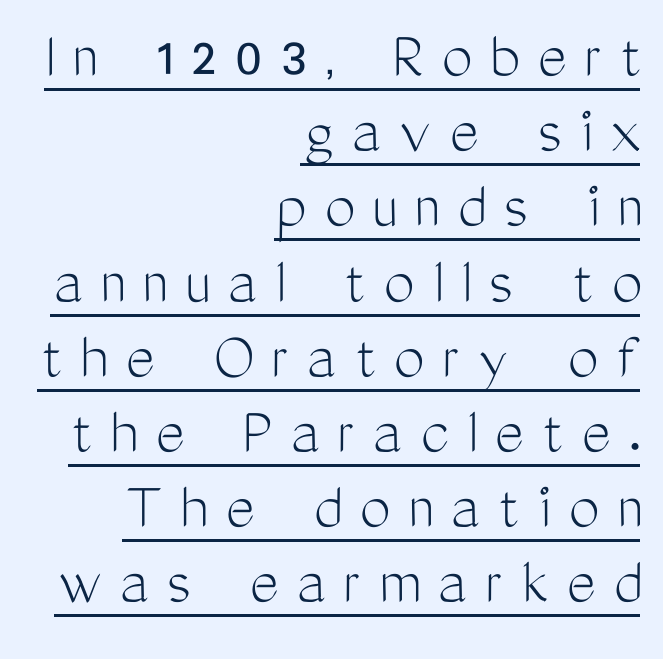
Observe the wide spacing: letters keep a clear distance from each other. I'd call this a sans setting — the letters go barefoot. A baseline rule has been typeset under these characters. Upright lettering throughout.
